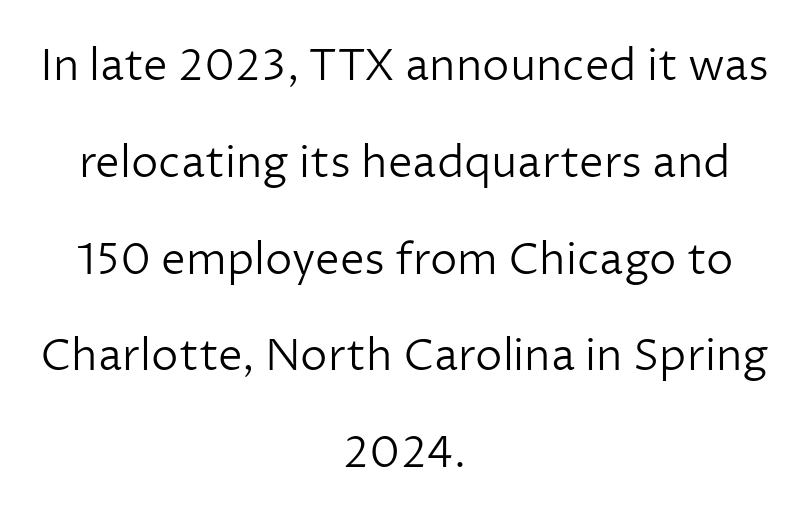
Line spacing here is loose. Here the designer chose a conventional face with non-uniform glyph widths. Glyph-to-glyph distance matches everyday printed text. Check the space under the baseline: it is left empty. When letters stand straight like this, we call the style roman or upright.
